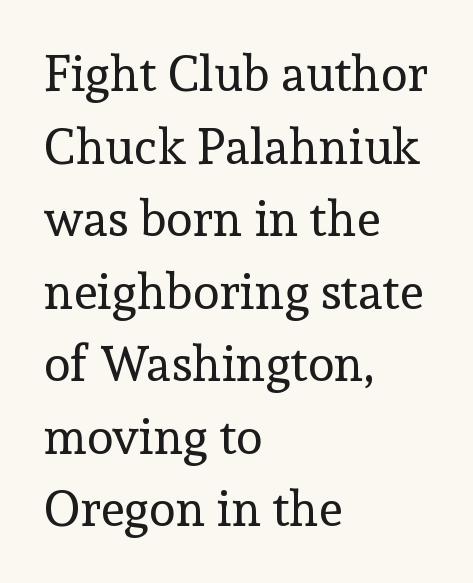
Vertical spacing — default. The typesetter chose a ragged-right arrangement here. Each stroke keeps to a modest, everyday thickness or less. Typographically, this falls in the serif category. Descenders hang freely into open space. Spacing verdict: proportional, widths tailored to each character.
